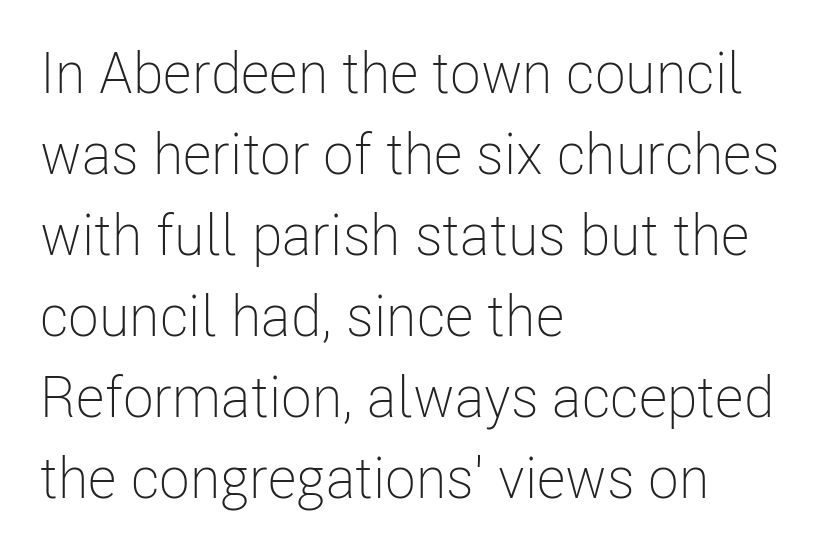
Q: Is the text bold? A: No.
Q: Is the text italic (slanted)? A: No, it is upright.
Q: Is the typeface a serif or a sans-serif typeface? A: Sans-serif.
Q: Is the text underlined? A: No.
Q: How is the paragraph aligned? A: Left-aligned.
Q: Is the spacing between letters normal or unusually wide? A: Normal.
Q: Is the spacing between lines tight, normal or loose? A: Normal.
Q: Width (condensed, normal, or wide)? A: Condensed.
Q: Stroke contrast? A: Low.
Q: x-height? A: Medium.
Q: Monospaced? A: No.
